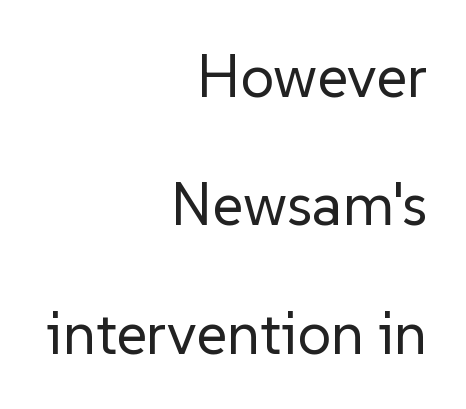
The image shows 60 px regular-weight sans-serif type, upright; set right-aligned, loose line spacing (2.14x), normal letter spacing, not underlined; low stroke contrast and a medium x-height.
